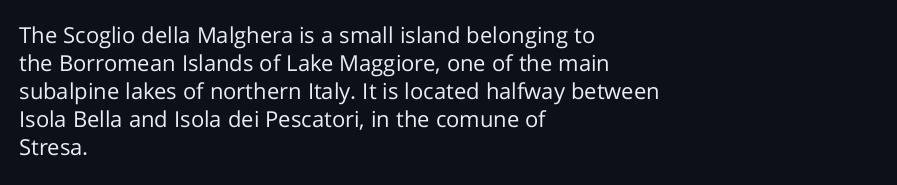
No extra ink here — the face is not bold. Students, observe: this is what conventionally led text looks like. Visually the block forms a straight wall on the left and a jagged coastline on the right. Clear beneath every line of the passage.
